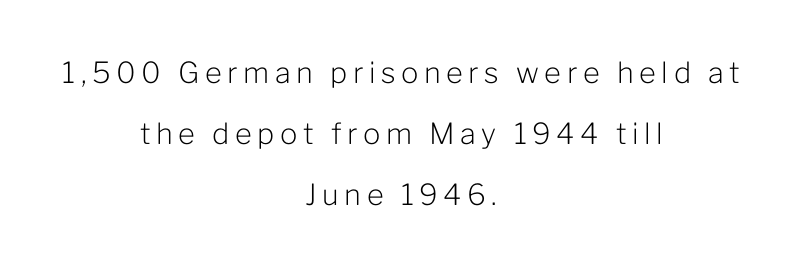
{"serif": "no", "italic": "no", "bold": "no", "weight": "light", "width": "normal", "stroke_contrast": "low", "x_height": "medium", "monospaced": "no", "underline": "no", "align": "center", "line_spacing": "loose", "line_spacing_ratio": 2.11, "glyph_px": 29}
